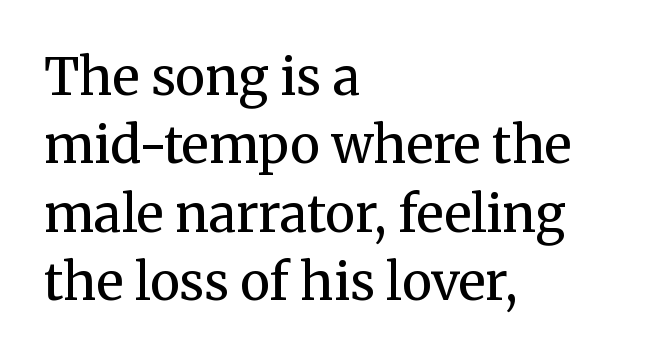
The image shows 51 px regular-weight serif type, upright; set left-aligned, normal line spacing (1.34x), normal letter spacing, not underlined; medium stroke contrast and a medium x-height.
